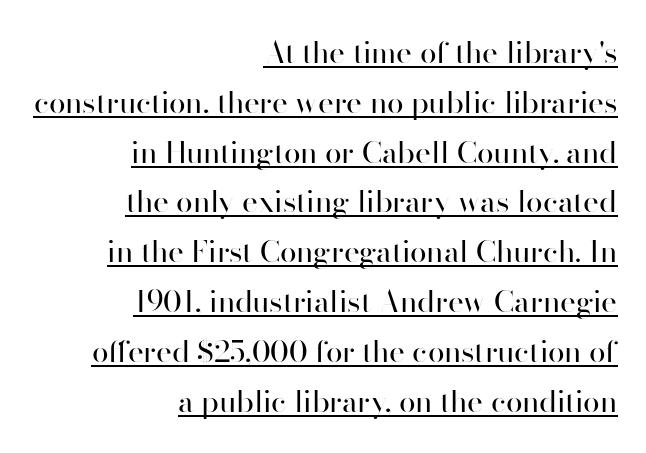
The image shows 30 px regular-weight sans-serif type, upright; set right-aligned, normal line spacing (1.66x), normal letter spacing, underlined; high stroke contrast and a small x-height.
